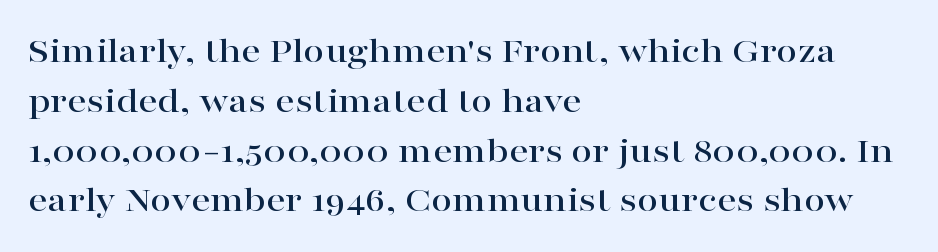
Q: Is the text italic (slanted)? A: No, it is upright.
Q: Is the typeface a serif or a sans-serif typeface? A: Serif.
Q: Is the text underlined? A: No.
Q: How is the paragraph aligned? A: Left-aligned.
Q: Is the spacing between letters normal or unusually wide? A: Normal.
Q: Is the spacing between lines tight, normal or loose? A: Normal.
Q: Width (condensed, normal, or wide)? A: Wide.
Q: Stroke contrast? A: High.
Q: x-height? A: Medium.
Q: Monospaced? A: No.
